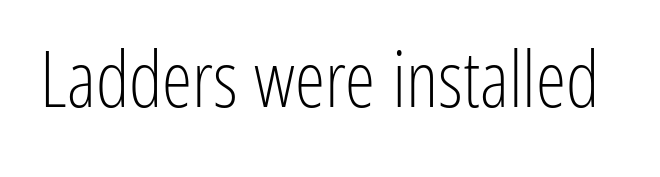
Decoration check: the copy has no underline. The lettering stays uniformly vertical, giving the passage a roman look. Spacing verdict: proportional, widths tailored to each character. The tracking reads as untouched default to a designer's eye.
